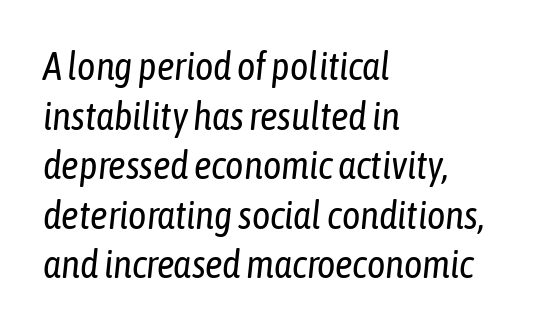
This is not heavy type; no bold has been used. The text carries the slant typical of an italic or oblique font. Leading matches the norm, producing a regular column. The gap between lines stays unmarked.
